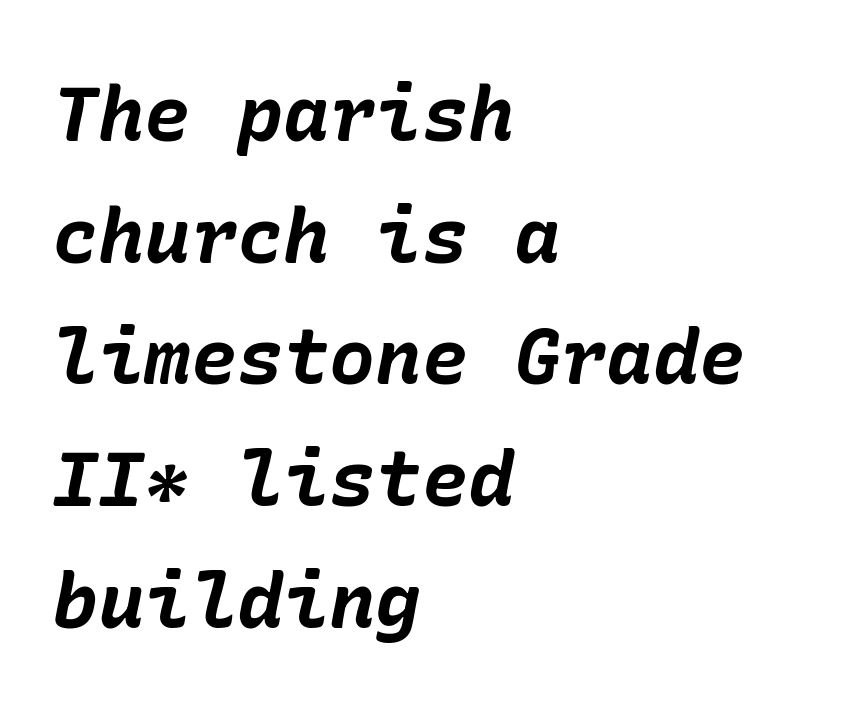
The image shows 77 px bold type, italic (leaning right); set left-aligned, normal line spacing (1.58x), normal letter spacing, not underlined; low stroke contrast and a medium x-height.
